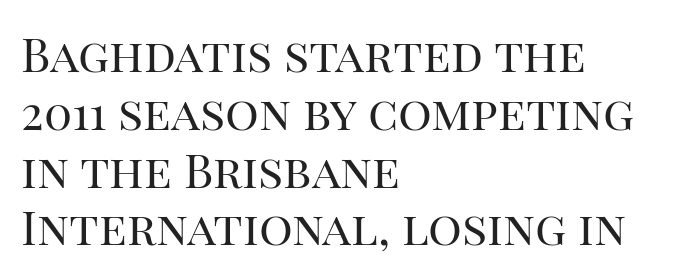
These lines are rendered in a variable-pitch font. The strokes are not fattened; the text isn't bold. In terms of posture, this sample is upright. Words float on clear page, feet unadorned. If you drew a ruler down the left edge, every line would touch it.
